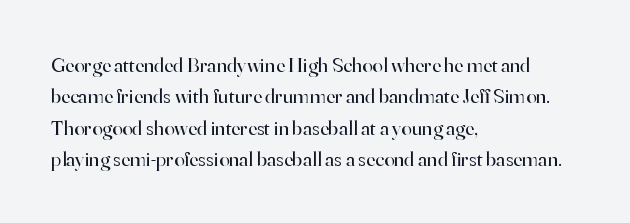
Ordinary non-slanted type is in use. Honestly, the row spacing looks completely unremarkable. These lines keep a tight, regular rhythm from letter to letter. These lines stack with their left ends in a neat column.
